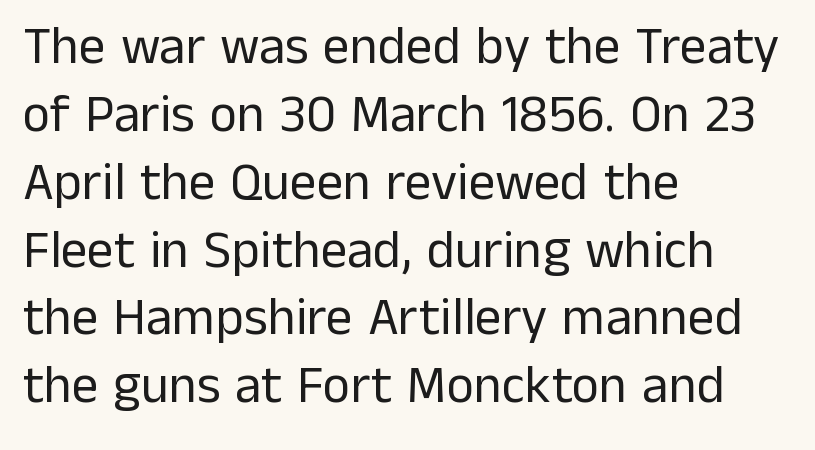
I'd call this a sans setting — the letters go barefoot. No extra ink here — the face is not bold. Tracking value appears to be zero — textbook default spacing. Upright lettering throughout. The glyphs are unaccompanied by any horizontal stroke below them. This sample is left-justified, so line endings fall wherever the words run out.
